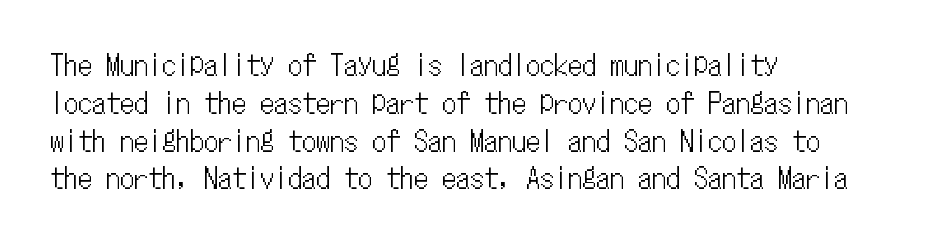
Q: Is the text italic (slanted)? A: No, it is upright.
Q: Is the text underlined? A: No.
Q: How is the paragraph aligned? A: Left-aligned.
Q: Is the spacing between letters normal or unusually wide? A: Normal.
Q: Is the spacing between lines tight, normal or loose? A: Normal.
Q: Width (condensed, normal, or wide)? A: Condensed.
Q: Stroke contrast? A: Low.
Q: x-height? A: Medium.
Q: Monospaced? A: Yes.
